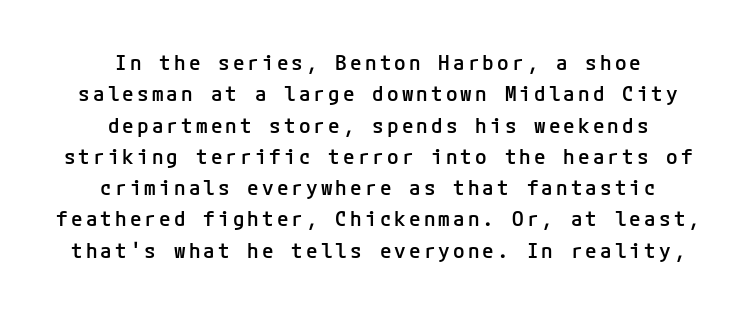
The image shows 21 px text type, upright; set centered, normal line spacing (1.49x), not underlined.
